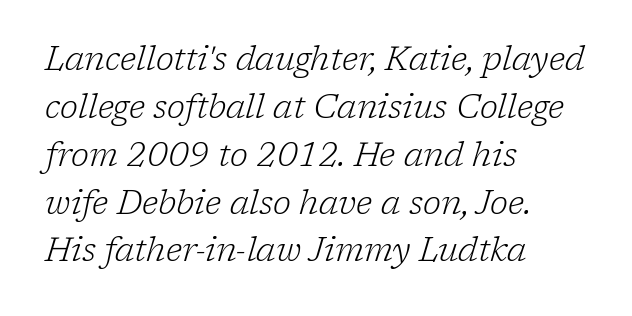
Short note: letters normally spaced. You can tell it's italic because the verticals aren't actually vertical. On a weight scale, this lands at 450 or below. The type family on display is of the serif kind.
